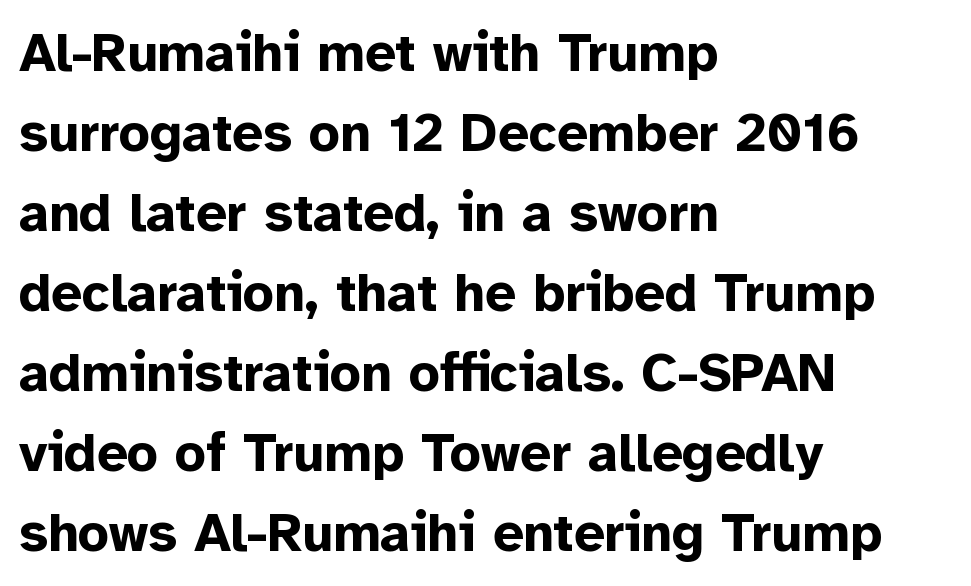
{"serif": "no", "italic": "no", "bold": "yes", "weight": "bold", "width": "normal", "stroke_contrast": "low", "x_height": "medium", "monospaced": "no", "underline": "no", "align": "left", "line_spacing": "normal", "line_spacing_ratio": 1.48, "letter_spacing": "normal", "letter_spacing_em": 0.0, "glyph_px": 54}
